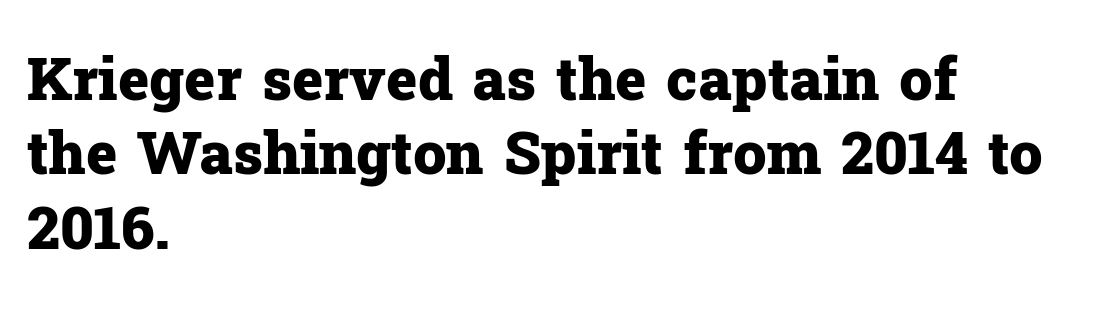
Underline: absent. Leading matches the norm, producing a regular column. The characters display serif detailing at their extremities. This rendering leaves character spacing at its baseline value. Which margin do the lines hug? The left one — the right edge is uneven.
